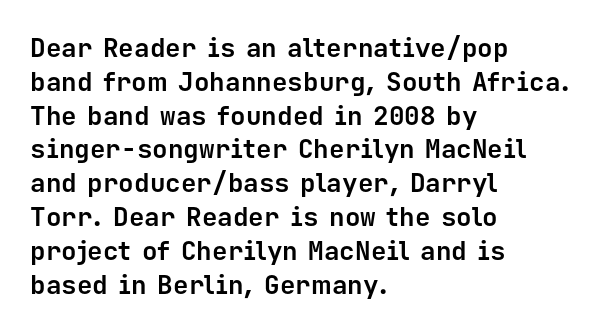
Notice how the stems are strictly vertical — no italics here. The passage shown is emphatically bold. Students, observe: this is what conventionally led text looks like. You could call the tracking neutral — neither tight nor loose. The ragged edge is on the right, which tells us the setting is flush left. Descenders are the only things crossing below the line.
